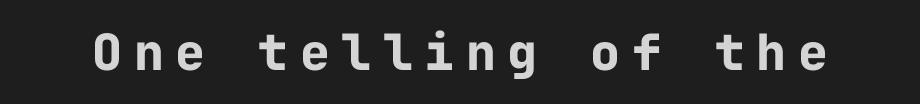
{"serif": "no", "italic": "no", "bold": "yes", "weight": "bold", "width": "normal", "stroke_contrast": "low", "x_height": "medium", "monospaced": "yes", "underline": "no", "letter_spacing": "wide", "letter_spacing_em": 0.23, "glyph_px": 50}
